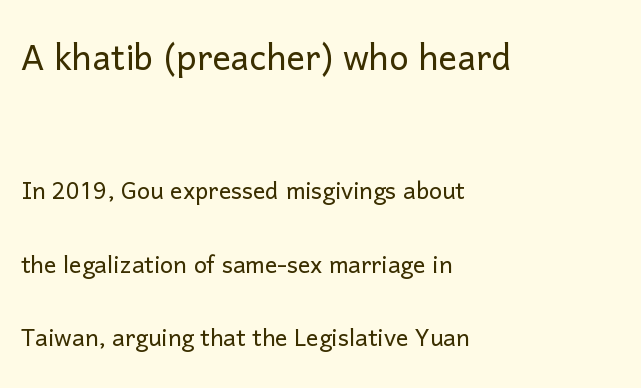
Are there feet on the stems? There aren't — it's a sans. Reading top to bottom, the characters get smaller at the block break. The characters are drawn with everyday or finer stroke widths. A great deal of white space separates one row of letters from the next. If you drew a line through each stem, it would be perfectly vertical. Honestly, the letter spacing is just normal — you wouldn't notice it.
